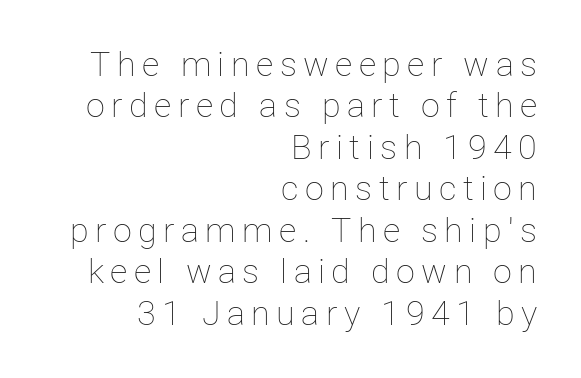
The image shows 34 px thin type, upright; set right-aligned, line spacing 1.22x, not underlined; low stroke contrast and a medium x-height.
